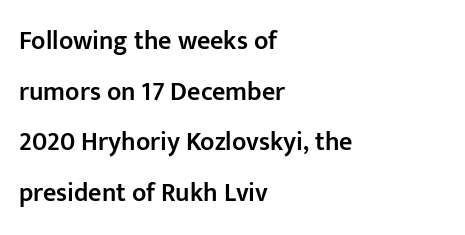
Check the space under the baseline: it is left empty. Glyph-to-glyph distance matches everyday printed text. Left-aligned paragraph, ragged on the right. A great deal of white space separates one row of letters from the next. As a designer I'd log this as weight 600, semibold. Does the lettering tilt? It doesn't — this is upright.
